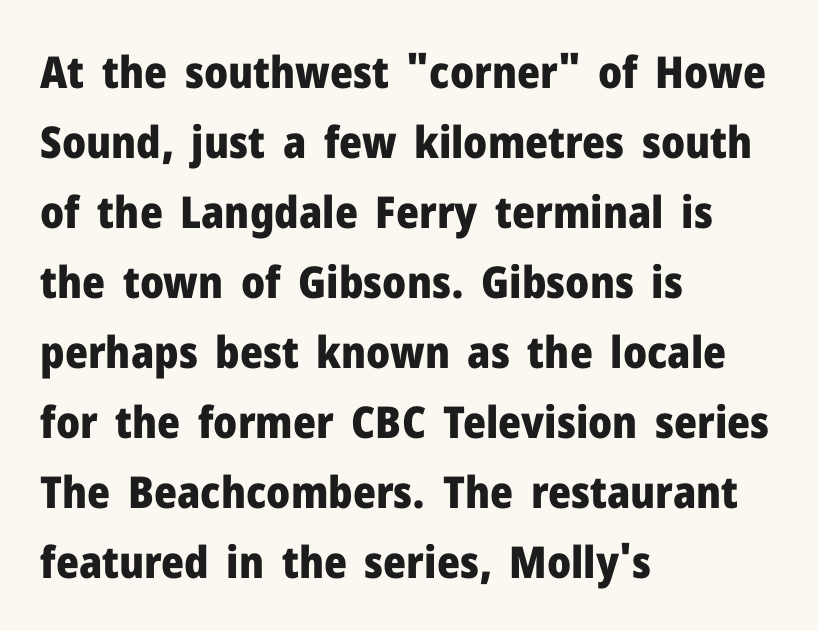
{"serif": "no", "italic": "no", "bold": "yes", "weight": "heavy", "width": "normal", "stroke_contrast": "low", "x_height": "medium", "monospaced": "no", "underline": "no", "align": "left", "line_spacing": "normal", "line_spacing_ratio": 1.59, "letter_spacing": "normal", "letter_spacing_em": 0.0, "glyph_px": 44}
